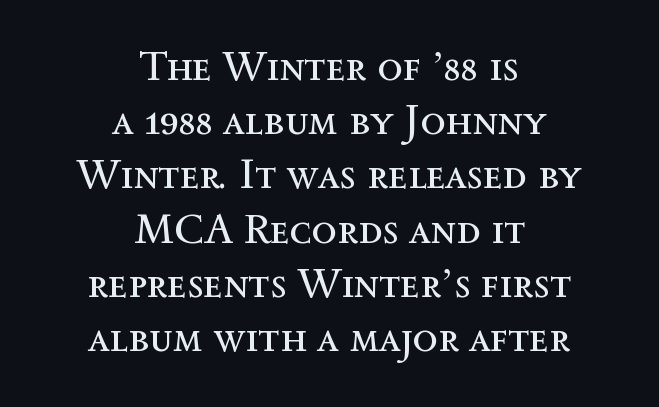
Glance below the letters and you will spot only blank space. A student would call this center alignment; a typographer would say set centered. Unbolded letterforms with no extra heft. The lettering stays uniformly vertical, giving the passage a roman look. Evenly set lines give the paragraph a standard silhouette. Nobody touched the tracking dial on this one.
